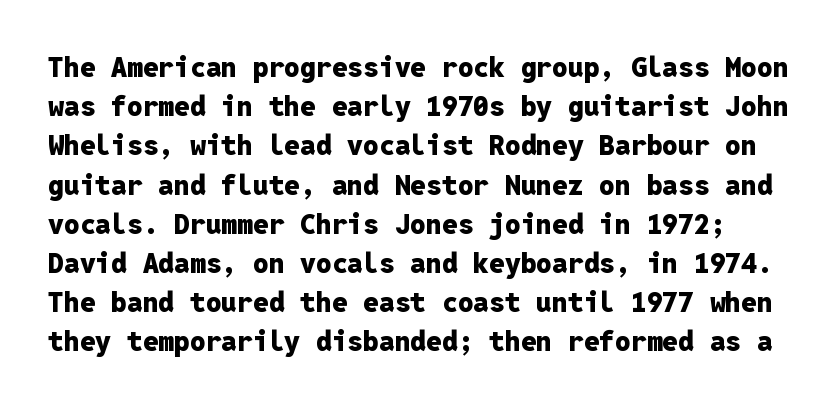
Q: Is the text bold? A: Yes.
Q: Is the text italic (slanted)? A: No, it is upright.
Q: Is the typeface a serif or a sans-serif typeface? A: Sans-serif.
Q: Is the text underlined? A: No.
Q: Is the spacing between letters normal or unusually wide? A: Normal.
Q: Is the spacing between lines tight, normal or loose? A: Normal.
Q: Width (condensed, normal, or wide)? A: Normal.
Q: Stroke contrast? A: Low.
Q: x-height? A: Medium.
Q: Monospaced? A: Yes.
